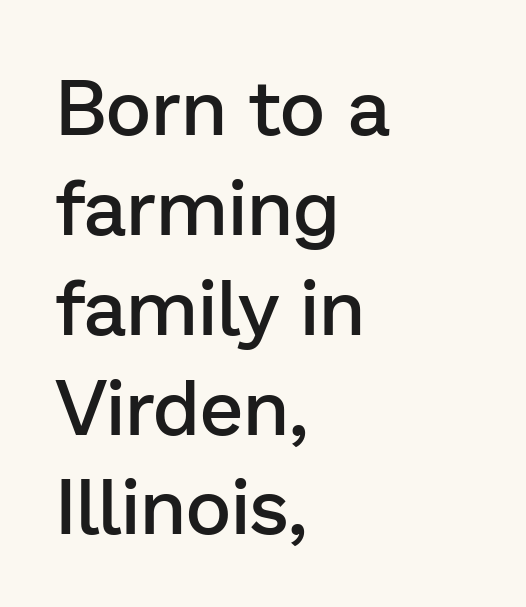
Nothing sits at the stroke ends, so this counts as sans-serif. This sample has the flowing, uneven cadence of proportional lettering. Does extra space separate the letters? No, they use regular spacing. This rendering uses left alignment, leaving the right contour irregular. Strokes here are thickened, but only to semibold level. Unmarked baselines from the first word to the last.
